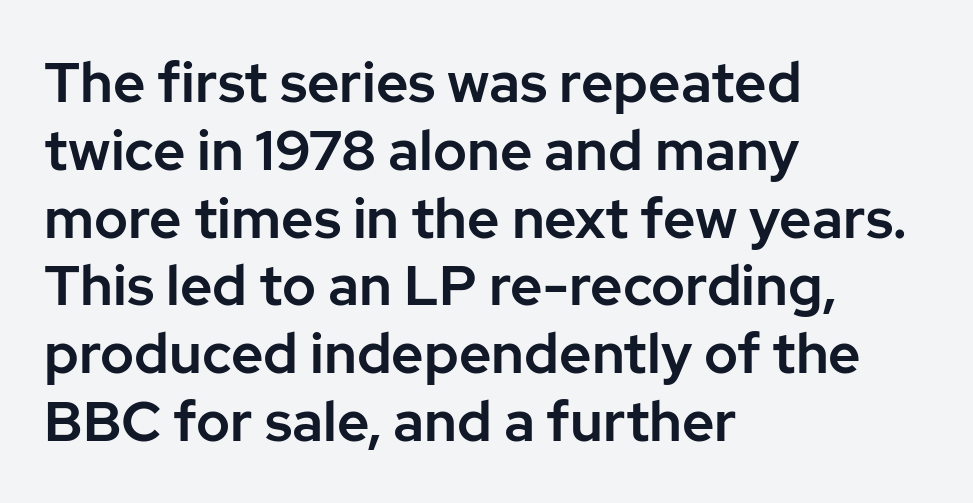
Q: Is the text italic (slanted)? A: No, it is upright.
Q: Is the typeface a serif or a sans-serif typeface? A: Sans-serif.
Q: Is the text underlined? A: No.
Q: How is the paragraph aligned? A: Left-aligned.
Q: Is the spacing between letters normal or unusually wide? A: Normal.
Q: Width (condensed, normal, or wide)? A: Normal.
Q: Stroke contrast? A: Low.
Q: x-height? A: Medium.
Q: Monospaced? A: No.
